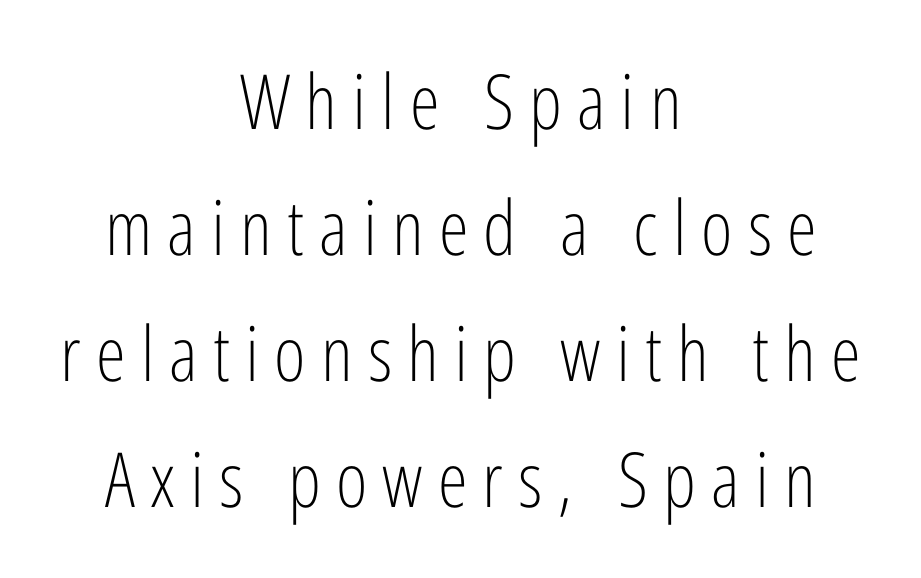
Q: Is the text bold? A: No.
Q: Is the text italic (slanted)? A: No, it is upright.
Q: Is the typeface a serif or a sans-serif typeface? A: Sans-serif.
Q: Is the text underlined? A: No.
Q: How is the paragraph aligned? A: Centered.
Q: Is the spacing between letters normal or unusually wide? A: Unusually wide.
Q: Is the spacing between lines tight, normal or loose? A: Normal.
Q: Width (condensed, normal, or wide)? A: Condensed.
Q: Stroke contrast? A: Low.
Q: x-height? A: Medium.
Q: Monospaced? A: No.
